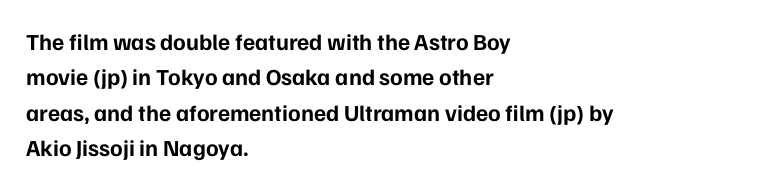
{"italic": "no", "bold": "yes", "underline": "no", "align": "left", "line_spacing": "normal", "line_spacing_ratio": 1.54, "letter_spacing": "normal", "letter_spacing_em": 0.0, "glyph_px": 23}
